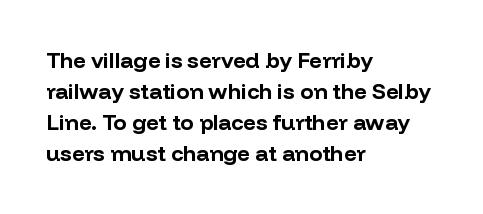
The image shows 22 px bold type, upright; set left-aligned, normal line spacing (1.41x), normal letter spacing, not underlined.
